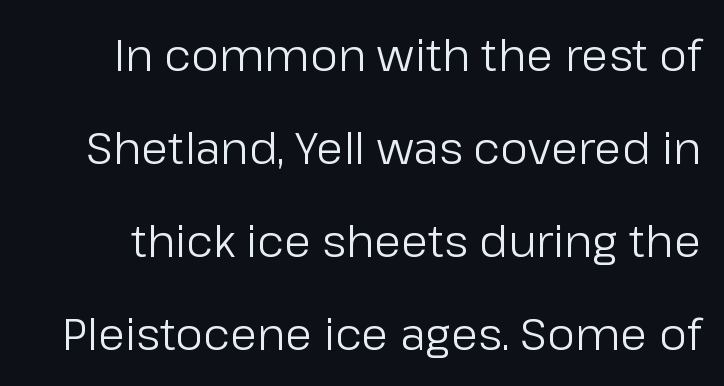
The image shows 44 px regular-weight sans-serif type, upright; set loose line spacing (2.11x), normal letter spacing, not underlined; low stroke contrast and a medium x-height.
